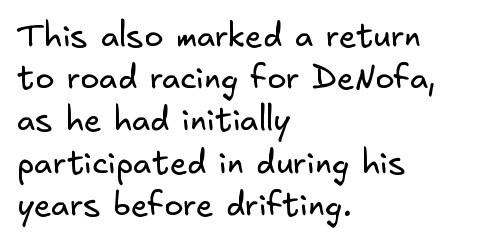
Q: Is the text bold? A: No.
Q: Is the typeface a serif or a sans-serif typeface? A: Sans-serif.
Q: Is the text underlined? A: No.
Q: How is the paragraph aligned? A: Left-aligned.
Q: Is the spacing between letters normal or unusually wide? A: Normal.
Q: Is the spacing between lines tight, normal or loose? A: Normal.
Q: Width (condensed, normal, or wide)? A: Normal.
Q: Stroke contrast? A: Low.
Q: x-height? A: Small.
